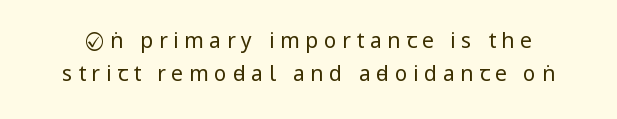
Tracking value appears strongly positive — letters spread wide. Honestly, there is no underline to notice here at all. The font's upright variant was chosen for this text. Summary of weight: not heavy and not bold. Honestly, the row spacing looks completely unremarkable.
